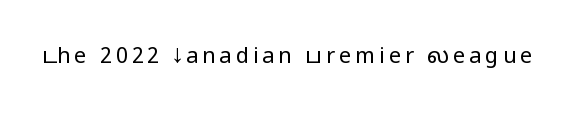
Q: Is the text bold? A: No.
Q: Is the text italic (slanted)? A: No, it is upright.
Q: Is the text underlined? A: No.
